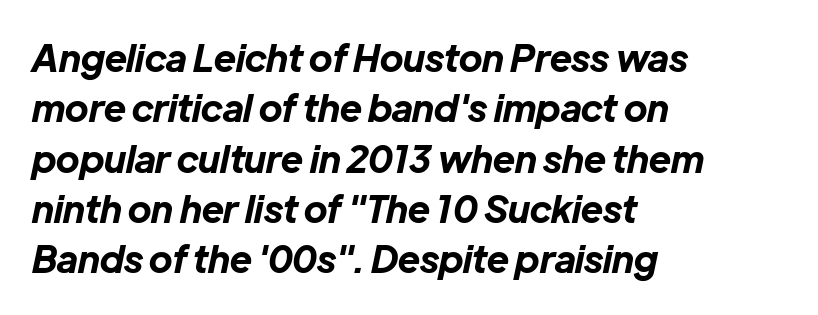
The image shows 37 px bold type, italic (leaning right); set left-aligned, normal line spacing (1.36x), normal letter spacing, not underlined; low stroke contrast and a medium x-height.
